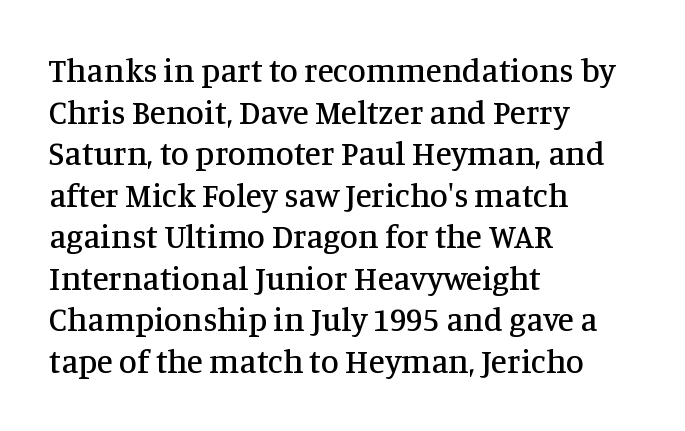
Q: Is the text italic (slanted)? A: No, it is upright.
Q: Is the typeface a serif or a sans-serif typeface? A: Serif.
Q: Is the text underlined? A: No.
Q: How is the paragraph aligned? A: Left-aligned.
Q: Is the spacing between letters normal or unusually wide? A: Normal.
Q: Is the spacing between lines tight, normal or loose? A: Normal.
Q: Width (condensed, normal, or wide)? A: Normal.
Q: Stroke contrast? A: Medium.
Q: x-height? A: Large.
Q: Monospaced? A: No.
